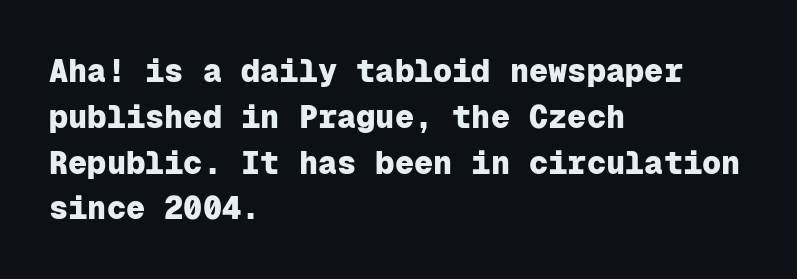
{"serif": "no", "italic": "no", "bold": "yes", "weight": "heavy", "width": "normal", "stroke_contrast": "low", "x_height": "medium", "monospaced": "yes", "underline": "no", "align": "left", "line_spacing": "normal", "line_spacing_ratio": 1.43, "letter_spacing": "normal", "letter_spacing_em": 0.0, "glyph_px": 32}
